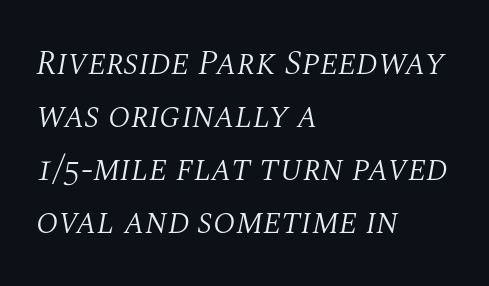
{"serif": "yes", "italic": "yes", "lean": "right", "slant_degrees": 10, "bold": "no", "weight": "light", "width": "normal", "stroke_contrast": "medium", "x_height": "large", "monospaced": "no", "underline": "no", "align": "left", "line_spacing": "normal", "line_spacing_ratio": 1.51, "letter_spacing": "normal", "letter_spacing_em": 0.0, "glyph_px": 35}
